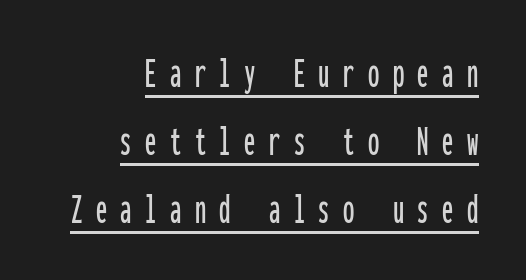
The letters march in equal steps, a hallmark of fixed-pitch type. The glyphs are accompanied by a horizontal stroke just below them. Letter spacing: wide. A normal amount of white space separates one row of letters from the next.
